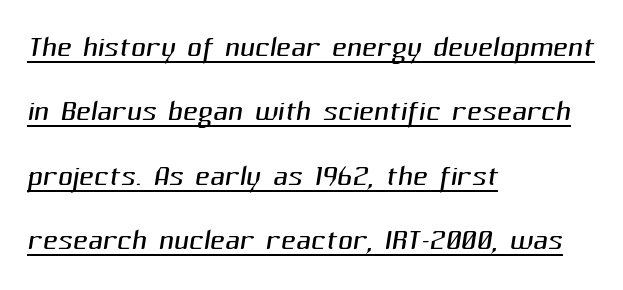
{"serif": "no", "bold": "no", "weight": "light", "width": "normal", "stroke_contrast": "medium", "x_height": "medium", "monospaced": "no", "underline": "yes", "align": "left", "line_spacing": "normal", "line_spacing_ratio": 1.57, "letter_spacing": "normal", "letter_spacing_em": 0.0, "glyph_px": 41}
